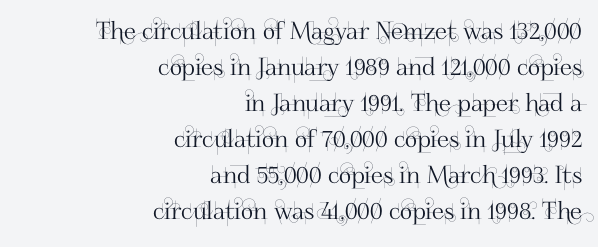
{"italic": "no", "underline": "no", "align": "right", "line_spacing": "normal", "line_spacing_ratio": 1.5, "letter_spacing": "normal", "letter_spacing_em": 0.0, "glyph_px": 24}
